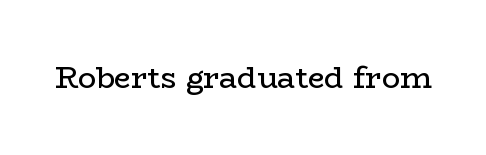
Tracking value appears to be zero — textbook default spacing. Nobody drew a line under any word here. Note the varied advance widths — an 'i' is clearly narrower than an 'm'. Think standard paragraph weight, or any step lighter than that. Do the letters lean? They stand straight.
